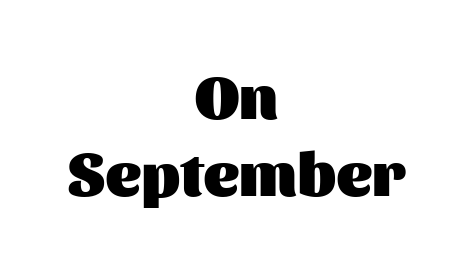
Q: Is the text bold? A: Yes.
Q: Is the text italic (slanted)? A: No, it is upright.
Q: Is the typeface a serif or a sans-serif typeface? A: Sans-serif.
Q: Is the text underlined? A: No.
Q: How is the paragraph aligned? A: Centered.
Q: Is the spacing between letters normal or unusually wide? A: Normal.
Q: Is the spacing between lines tight, normal or loose? A: Normal.
Q: Width (condensed, normal, or wide)? A: Normal.
Q: Stroke contrast? A: Medium.
Q: x-height? A: Medium.
Q: Monospaced? A: No.
